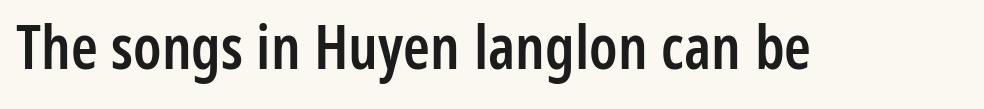
{"serif": "no", "italic": "no", "bold": "semi", "weight": "semibold", "width": "condensed", "stroke_contrast": "low", "x_height": "medium", "monospaced": "no", "underline": "no", "letter_spacing": "normal", "letter_spacing_em": 0.0, "glyph_px": 61}
